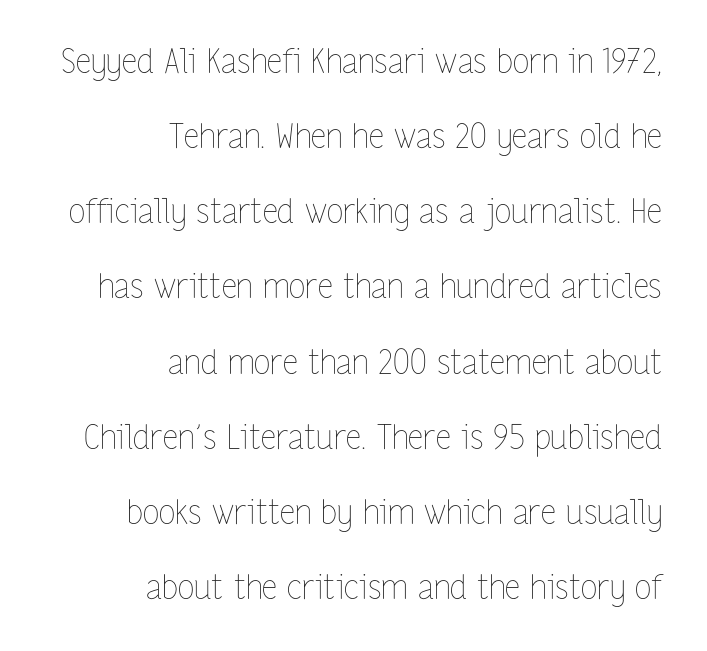
{"italic": "no", "bold": "no", "weight": "thin", "width": "condensed", "stroke_contrast": "low", "x_height": "medium", "monospaced": "no", "underline": "no", "align": "right", "line_spacing": "loose", "line_spacing_ratio": 2.21, "letter_spacing": "normal", "letter_spacing_em": 0.0, "glyph_px": 34}
